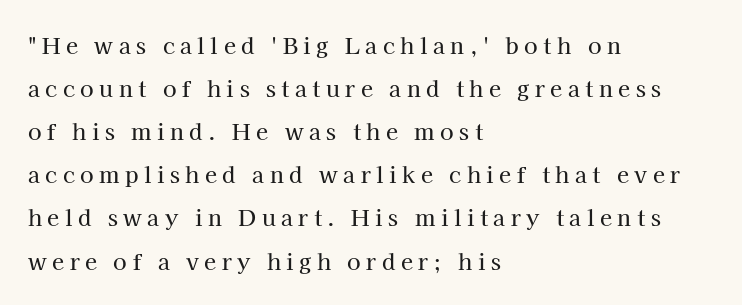
Which margin do the lines hug? The left one — the right edge is uneven. Compared with typical paragraphs, the rows here are farther apart. The axis of the letterforms is exactly vertical. The specimen omits any rule beneath the text block's lines. In terms of letterspacing, this is a distinctly airy, spread setting.
